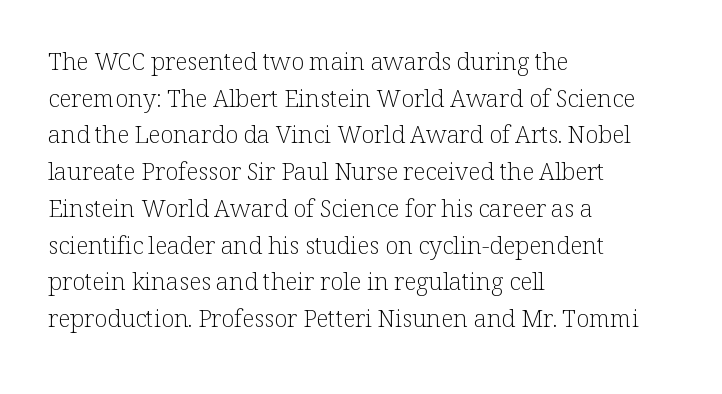
{"italic": "no", "bold": "no", "underline": "no", "align": "left", "line_spacing": "normal", "line_spacing_ratio": 1.53, "letter_spacing": "normal", "letter_spacing_em": 0.0, "glyph_px": 24}
